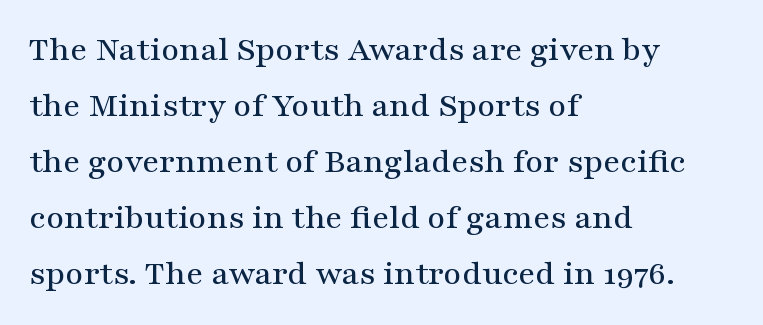
A clean baseline with only descenders dipping below it. Successive baselines arrive at the customary interval. In terms of letterspacing, this is plain default setting. The font's upright variant was chosen for this text. Character widths vary here, with narrow letters taking less room than wide ones. Old-style or modern, the face here clearly has serifs.
